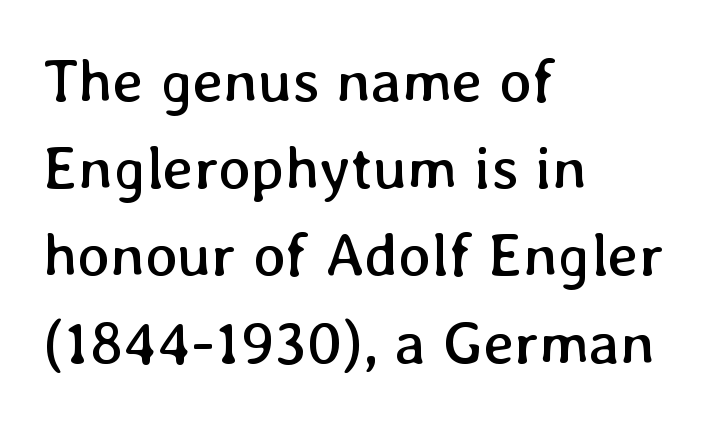
Just letters on the line, the space beneath them empty. Here the designer chose a conventional face with non-uniform glyph widths. Horizontally, the lines are justified to the leading edge only. No letter is thick-stroked: the sample isn't bold. Horizontal bands of white between lines are of average thickness.
